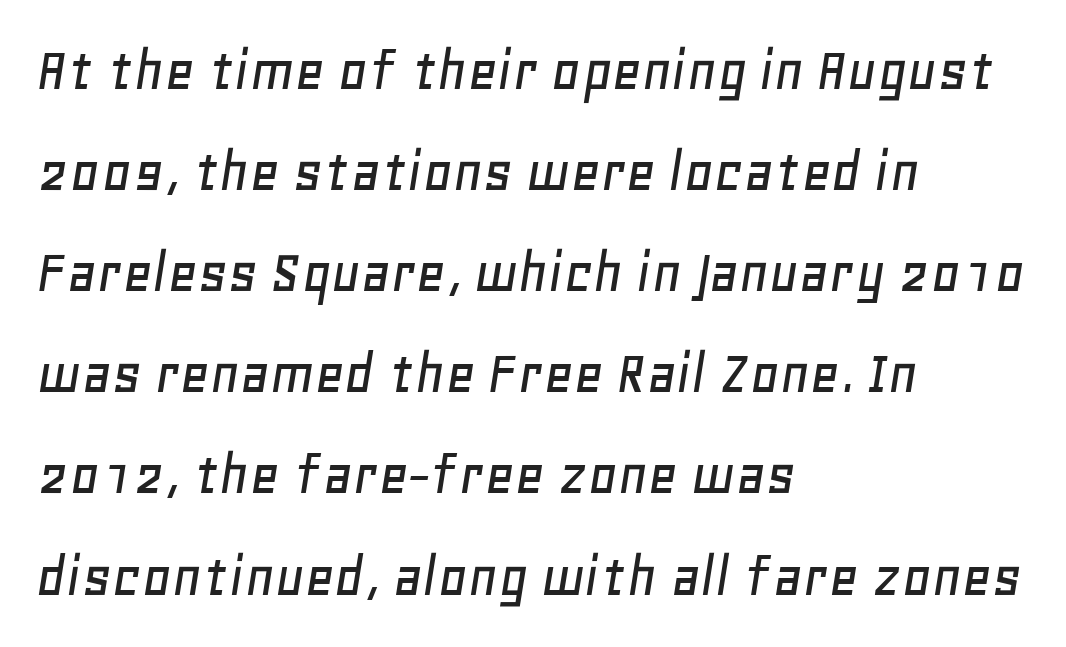
The image shows 64 px text type, italic (leaning right); set left-aligned, normal line spacing (1.58x), normal letter spacing, not underlined; low stroke contrast and a large x-height.
